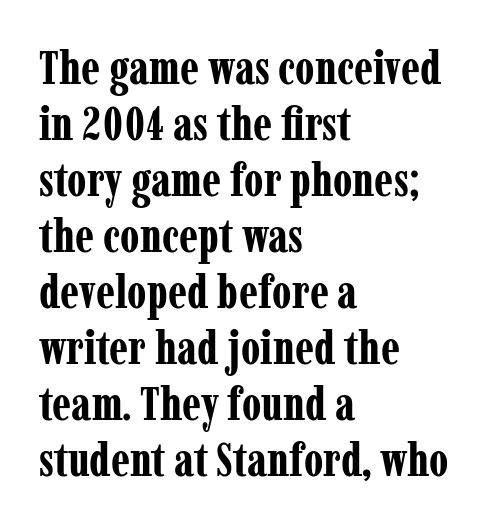
{"serif": "yes", "italic": "no", "bold": "yes", "weight": "bold", "width": "condensed", "stroke_contrast": "low", "x_height": "medium", "monospaced": "no", "underline": "no", "align": "left", "line_spacing_ratio": 1.19, "letter_spacing": "normal", "letter_spacing_em": 0.0, "glyph_px": 47}
